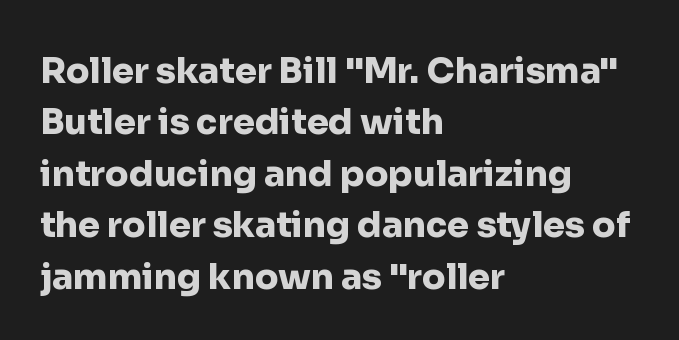
The image shows 35 px heavy sans-serif type, upright; set left-aligned, normal line spacing (1.47x), normal letter spacing, not underlined; low stroke contrast and a medium x-height.
